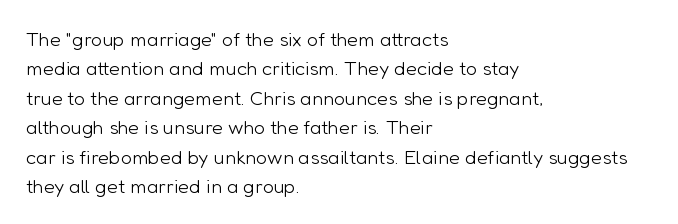
Q: Is the text bold? A: No.
Q: Is the text italic (slanted)? A: No, it is upright.
Q: Is the text underlined? A: No.
Q: How is the paragraph aligned? A: Left-aligned.
Q: Is the spacing between letters normal or unusually wide? A: Normal.
Q: Is the spacing between lines tight, normal or loose? A: Normal.
